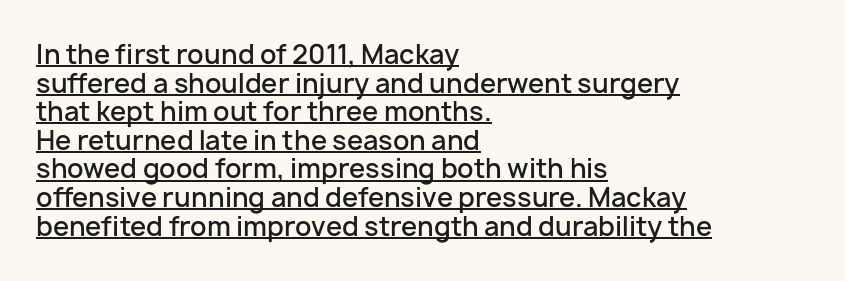
{"italic": "no", "bold": "semi", "underline": "yes", "align": "left", "line_spacing": "tight", "line_spacing_ratio": 1.1, "letter_spacing": "normal", "letter_spacing_em": 0.0, "glyph_px": 26}
